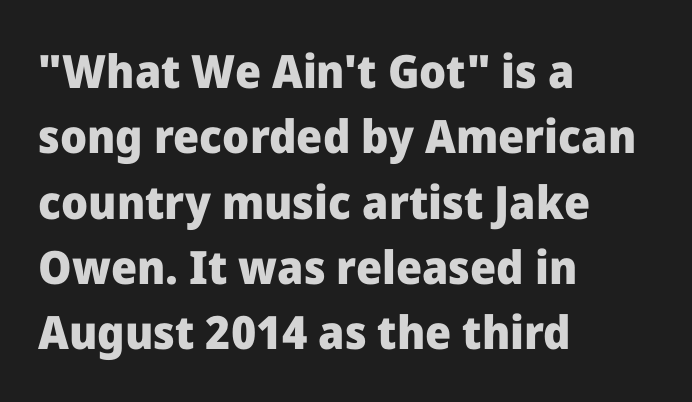
Q: Is the text bold? A: Yes.
Q: Is the text italic (slanted)? A: No, it is upright.
Q: Is the typeface a serif or a sans-serif typeface? A: Sans-serif.
Q: Is the text underlined? A: No.
Q: How is the paragraph aligned? A: Left-aligned.
Q: Is the spacing between letters normal or unusually wide? A: Normal.
Q: Is the spacing between lines tight, normal or loose? A: Normal.
Q: Width (condensed, normal, or wide)? A: Normal.
Q: Stroke contrast? A: Low.
Q: x-height? A: Medium.
Q: Monospaced? A: No.
